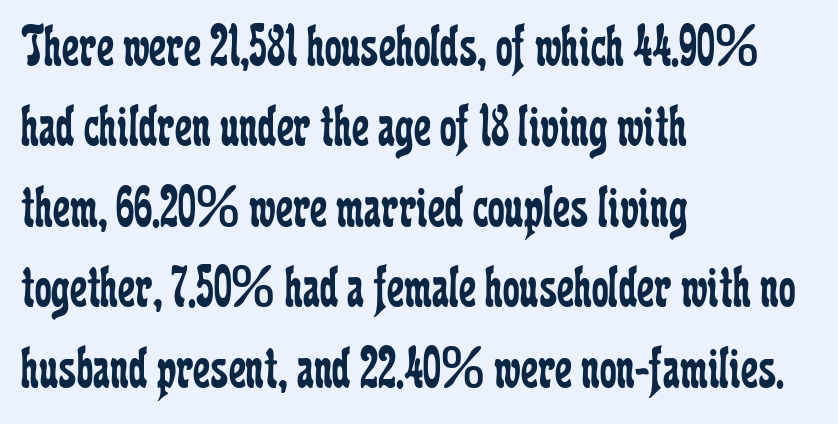
The image shows 60 px regular-weight, condensed serif type, upright; set left-aligned, normal line spacing (1.34x), normal letter spacing, not underlined; low stroke contrast and a medium x-height.
